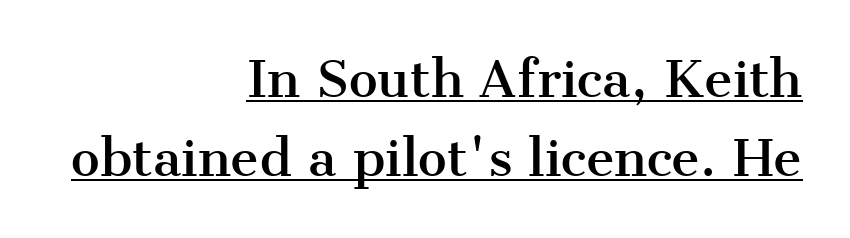
The lettering stays uniformly vertical, giving the passage a roman look. Compared with undecorated copy, this sample adds a rule below the words. In terms of letterspacing, this is plain default setting. The glyphs in this specimen are seriffed.
